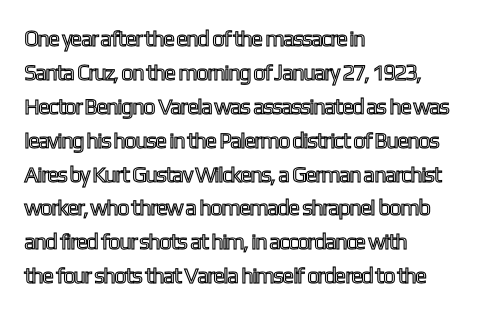
Inter-character spacing is left at the font's built-in metrics. A bare baseline throughout the passage. The typography opts for an upright posture over an oblique one. Casual observation: everything's shoved over to the left.
